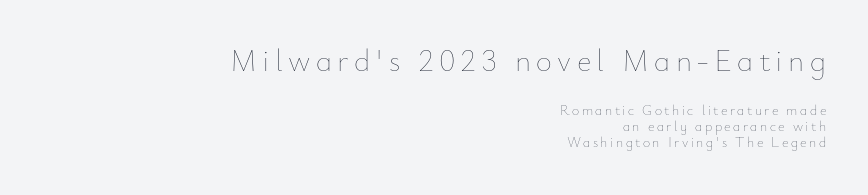
The image shows 31 px thin type, upright; set right-aligned, tight line spacing (1.14x), not underlined; the first (top) block is 2.21x larger; low stroke contrast and a small x-height.
